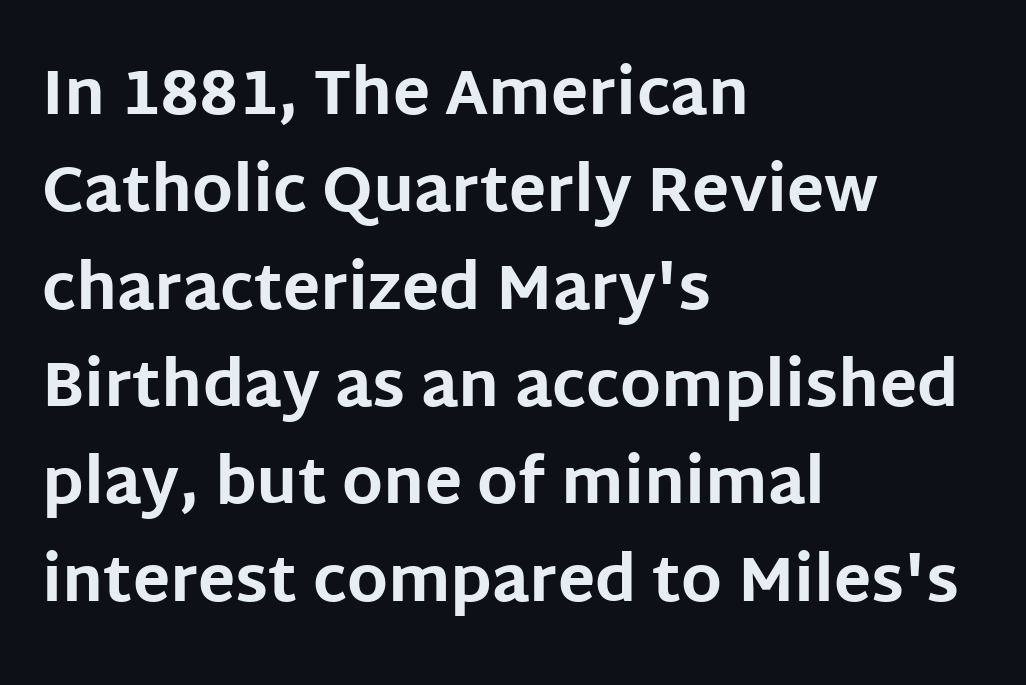
Q: Is the text bold? A: Yes.
Q: Is the text italic (slanted)? A: No, it is upright.
Q: Is the typeface a serif or a sans-serif typeface? A: Sans-serif.
Q: Is the text underlined? A: No.
Q: How is the paragraph aligned? A: Left-aligned.
Q: Is the spacing between letters normal or unusually wide? A: Normal.
Q: Is the spacing between lines tight, normal or loose? A: Normal.
Q: Width (condensed, normal, or wide)? A: Normal.
Q: Stroke contrast? A: Low.
Q: x-height? A: Large.
Q: Monospaced? A: No.
